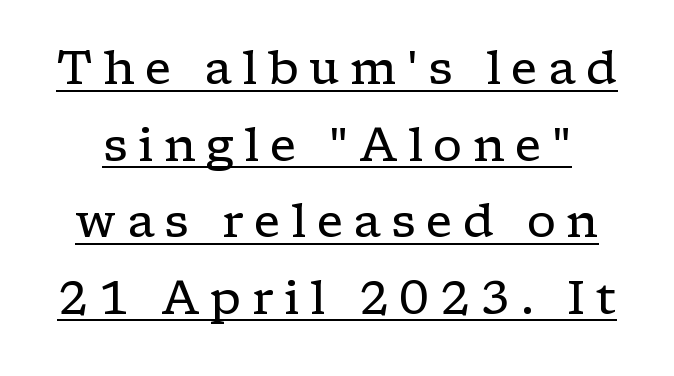
The image shows 47 px regular-weight, wide serif type, upright; set normal line spacing (1.63x), unusually wide letter spacing (+0.22 em), underlined; low stroke contrast and a medium x-height.
